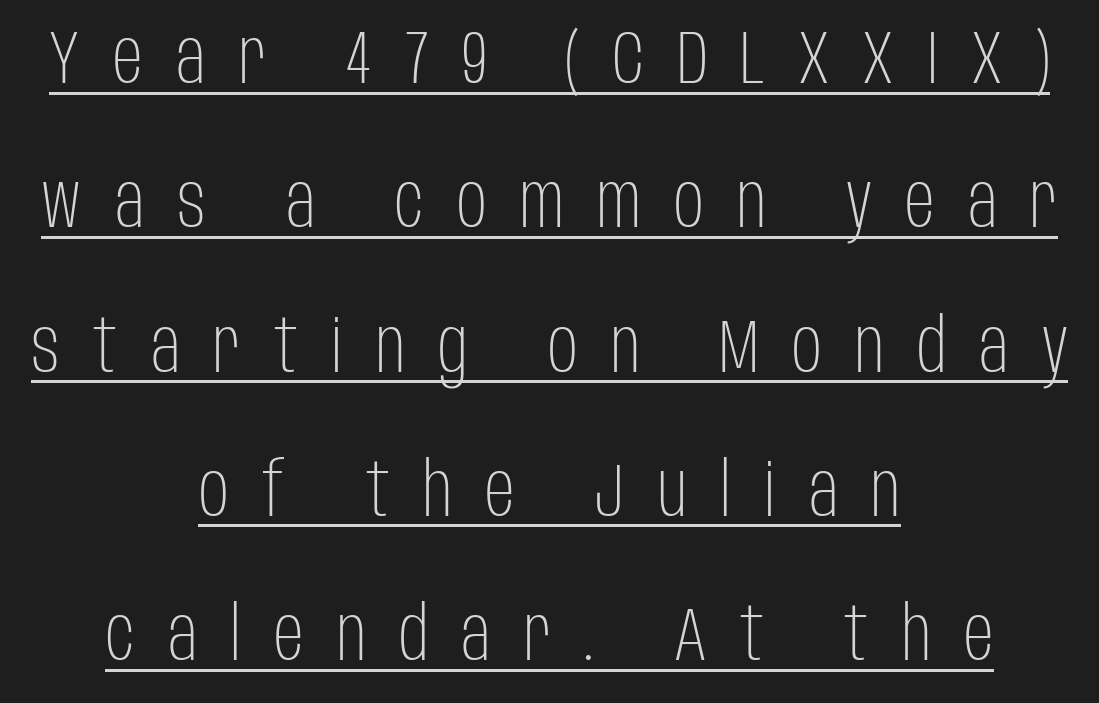
The image shows 74 px light, condensed sans-serif type, upright; set centered, loose line spacing (1.95x), unusually wide letter spacing (+0.45 em), underlined; low stroke contrast and a large x-height.
